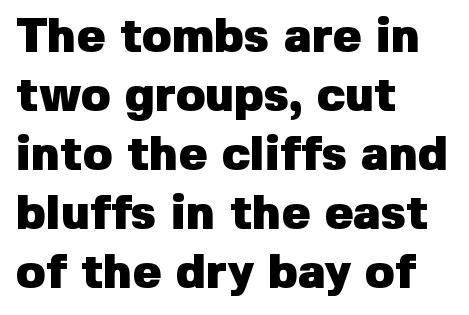
{"serif": "no", "italic": "no", "bold": "yes", "weight": "heavy", "width": "normal", "stroke_contrast": "low", "x_height": "medium", "monospaced": "no", "underline": "no", "align": "left", "line_spacing_ratio": 1.23, "letter_spacing": "normal", "letter_spacing_em": 0.0, "glyph_px": 48}
